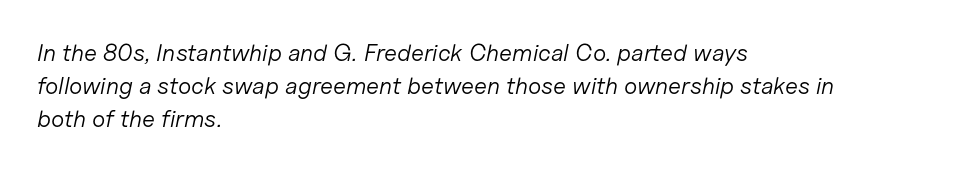
The passage shown stacks its lines at a standard gap. No letter is thick-stroked: the sample isn't bold. Typeset ragged right — the left edge is the straight one. The rendering keeps characters at their native spacing.
